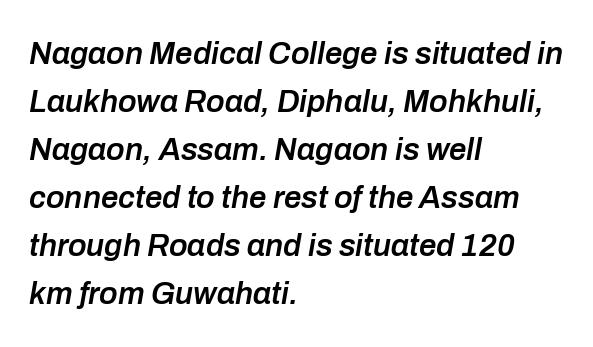
Italic: yes, the glyphs are oblique. The font is running at a semibold setting, under full bold. How are the letters spaced? Ordinarily, with no added tracking. The zone under the glyphs is completely vacant. The rendering uses a moderate line-height, typical for paragraphs. The lines in this sample share a left origin and differ only in where they stop.
